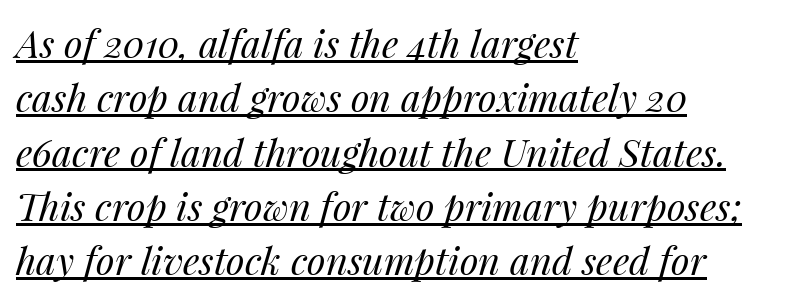
{"italic": "yes", "lean": "right", "slant_degrees": 14, "bold": "no", "weight": "regular", "width": "normal", "stroke_contrast": "medium", "x_height": "medium", "monospaced": "no", "underline": "yes", "align": "left", "line_spacing": "normal", "line_spacing_ratio": 1.43, "letter_spacing": "normal", "letter_spacing_em": 0.0, "glyph_px": 38}
